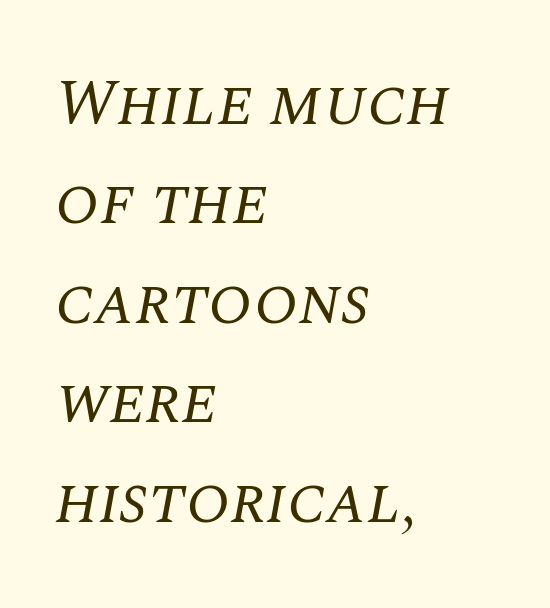
Nobody touched the tracking dial on this one. The glyphs in this specimen are seriffed. The space directly below the letters is spotless. These lines sit exactly where default settings would place them. The letters are slanted; this is an italic face.
